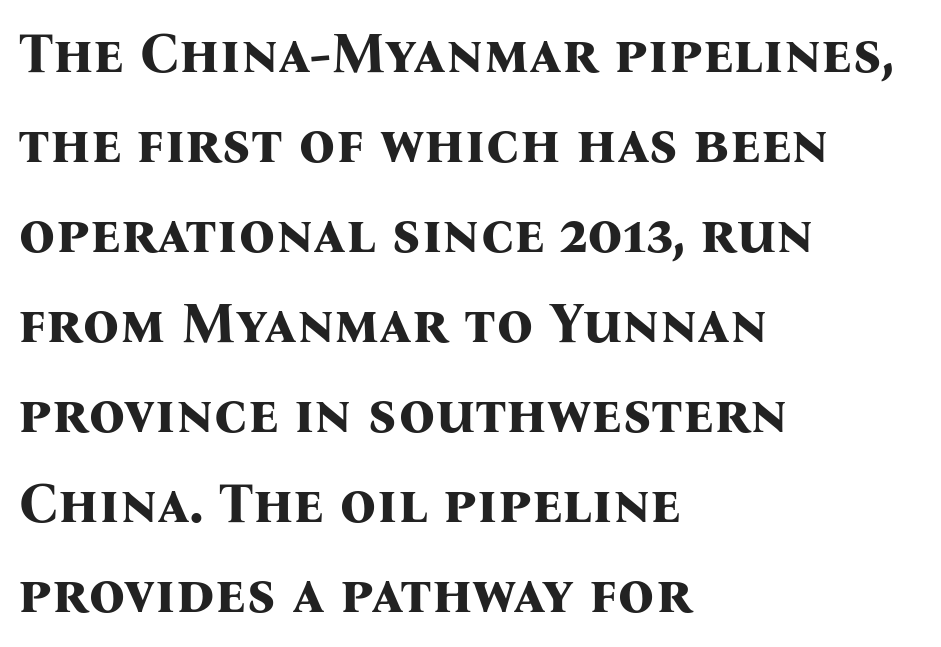
The image shows 57 px bold serif type, upright; set left-aligned, normal line spacing (1.58x), normal letter spacing, not underlined; medium stroke contrast and a medium x-height.
